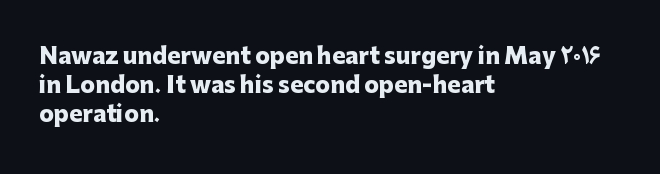
The rows are spaced the way most documents space them. Its strokes are broad and dark, the hallmark of bold type. Posture: upright roman. A bare baseline throughout the passage.
